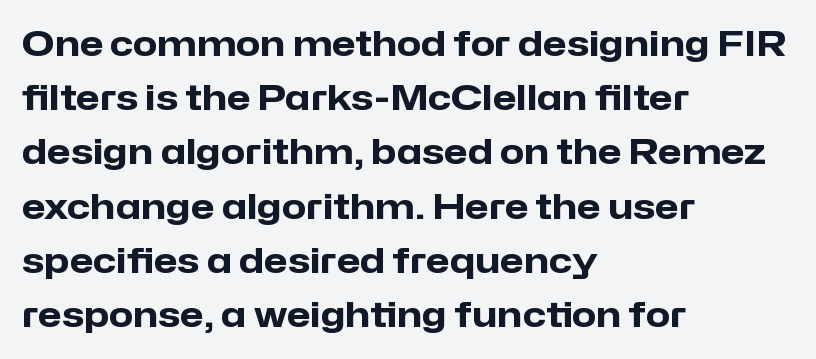
Short note: letters normally spaced. Every stem runs plumb, perpendicular to the baseline. This sample has the flowing, uneven cadence of proportional lettering. The font is running at its bold setting. Unlike a traditional serif, this face leaves its strokes unadorned.
